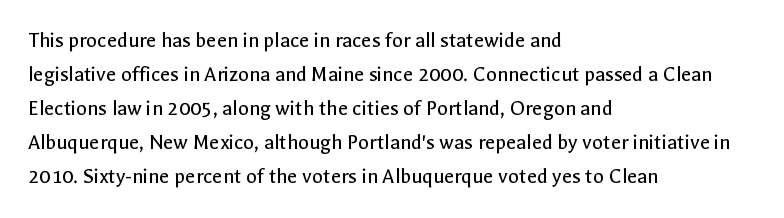
Caption: multi-line text, flush left, ragged right. Rendered with straight, roman letterforms. Beneath every word, the page is bare. Weight: not bold — regular or lighter. Nobody touched the tracking dial on this one. Vertically, the passage feels balanced, rows spaced as you'd expect.
